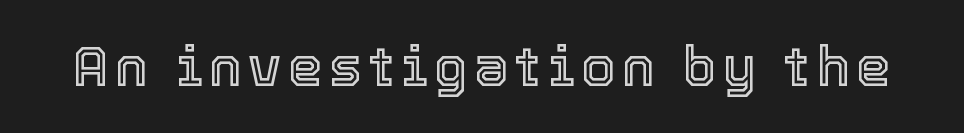
Q: Is the text italic (slanted)? A: No, it is upright.
Q: Is the text underlined? A: No.
Q: Width (condensed, normal, or wide)? A: Normal.
Q: x-height? A: Medium.
Q: Monospaced? A: No.
